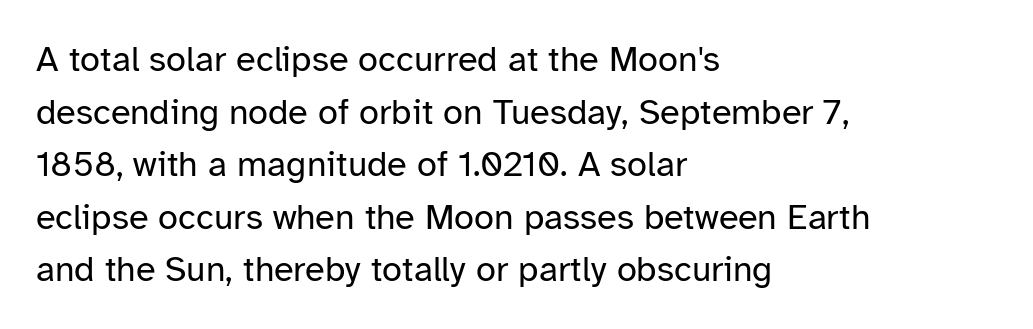
The image shows 36 px regular-weight sans-serif type, upright; set left-aligned, normal line spacing (1.46x), normal letter spacing, not underlined; low stroke contrast and a medium x-height.
